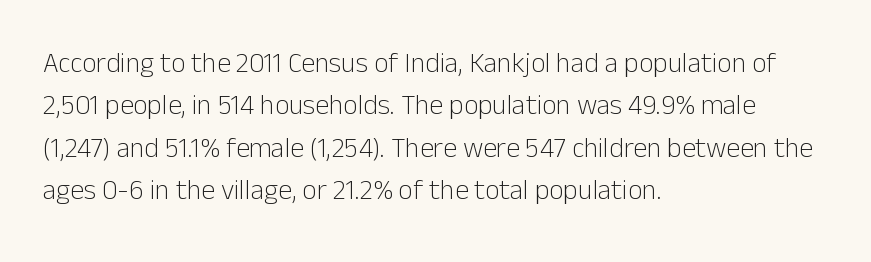
Q: Is the text bold? A: No.
Q: Is the text italic (slanted)? A: No, it is upright.
Q: Is the typeface a serif or a sans-serif typeface? A: Sans-serif.
Q: Is the text underlined? A: No.
Q: How is the paragraph aligned? A: Left-aligned.
Q: Is the spacing between letters normal or unusually wide? A: Normal.
Q: Is the spacing between lines tight, normal or loose? A: Normal.
Q: Width (condensed, normal, or wide)? A: Normal.
Q: Stroke contrast? A: Low.
Q: x-height? A: Medium.
Q: Monospaced? A: No.
